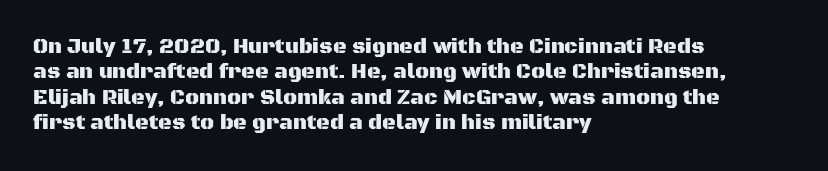
Short and long lines alike share a common starting point at left. Letters rest on an invisible, unmarked baseline. No extra tracking has been applied to these lines. Is there any slant? The stems are plumb.
